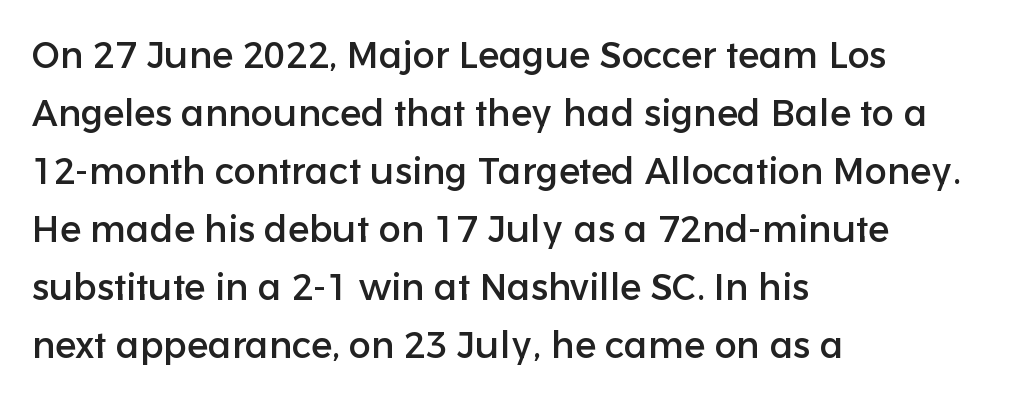
{"serif": "no", "italic": "no", "width": "normal", "stroke_contrast": "low", "x_height": "medium", "monospaced": "no", "underline": "no", "align": "left", "line_spacing": "normal", "line_spacing_ratio": 1.57, "letter_spacing": "normal", "letter_spacing_em": 0.0, "glyph_px": 37}
